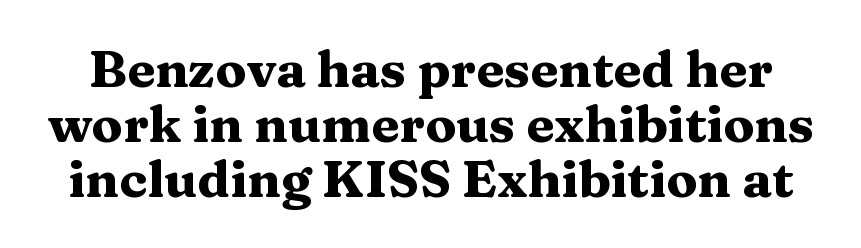
Every letter is thick-stroked: bold, no question. A typesetter would label this face a serif. Leading: reduced. You could not count columns in this text — the font is proportionally spaced. The zone under the glyphs is completely vacant.
